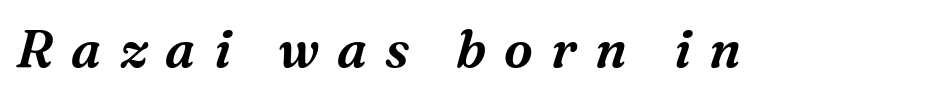
Q: Is the text italic (slanted)? A: Yes, it leans right by about 16 degrees.
Q: Is the typeface a serif or a sans-serif typeface? A: Serif.
Q: Is the text underlined? A: No.
Q: Is the spacing between letters normal or unusually wide? A: Unusually wide.
Q: Width (condensed, normal, or wide)? A: Normal.
Q: Stroke contrast? A: Medium.
Q: x-height? A: Medium.
Q: Monospaced? A: No.
